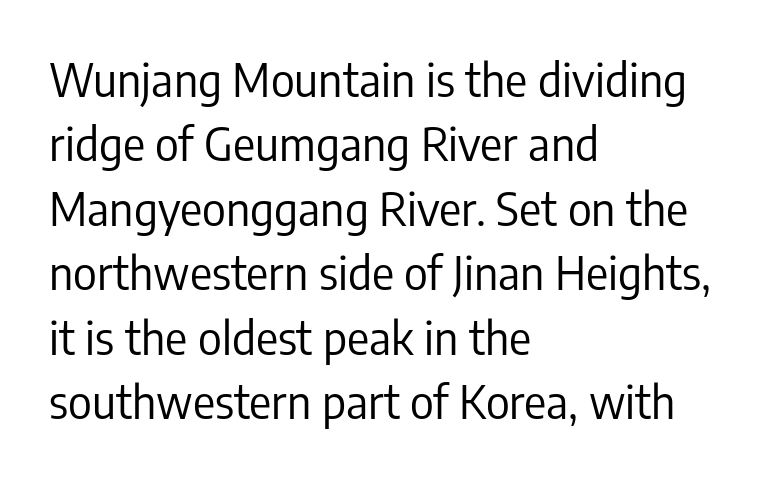
The image shows 46 px regular-weight, condensed sans-serif type, upright; set left-aligned, normal line spacing (1.4x), normal letter spacing, not underlined; low stroke contrast and a medium x-height.
